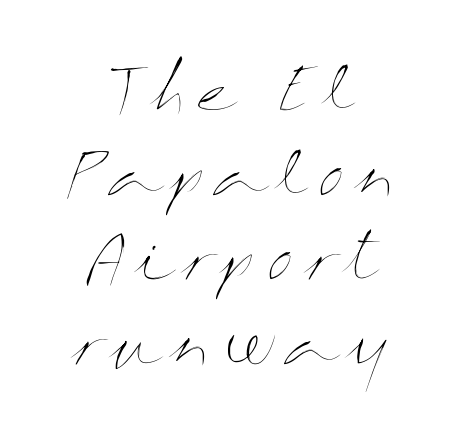
The image shows 60 px thin, wide type; set centered, normal line spacing (1.41x), not underlined; medium stroke contrast and a medium x-height.
